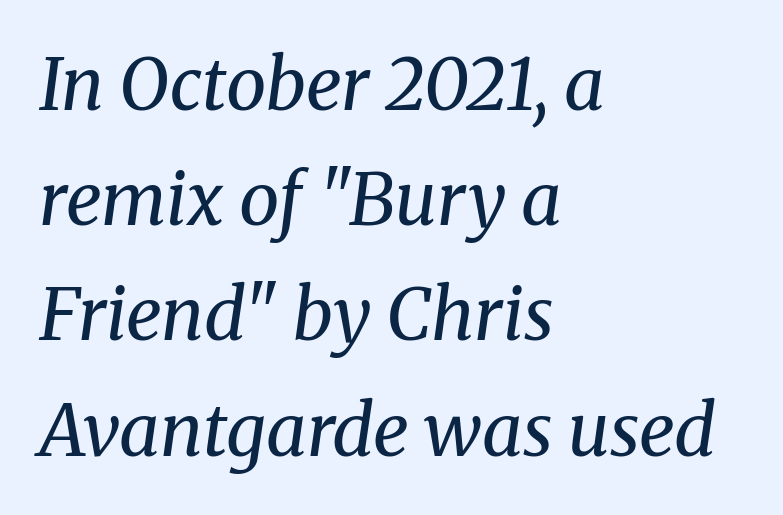
{"serif": "yes", "italic": "yes", "lean": "right", "slant_degrees": 8, "bold": "no", "weight": "regular", "width": "normal", "stroke_contrast": "medium", "x_height": "medium", "monospaced": "no", "underline": "no", "align": "left", "line_spacing": "normal", "line_spacing_ratio": 1.6, "letter_spacing": "normal", "letter_spacing_em": 0.0, "glyph_px": 72}
